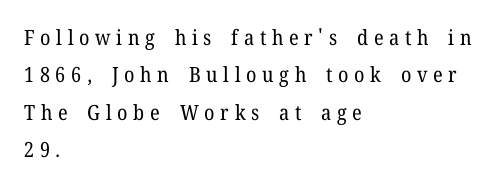
{"italic": "no", "bold": "no", "underline": "no", "align": "left", "line_spacing_ratio": 1.78, "letter_spacing": "wide", "letter_spacing_em": 0.27, "glyph_px": 21}
